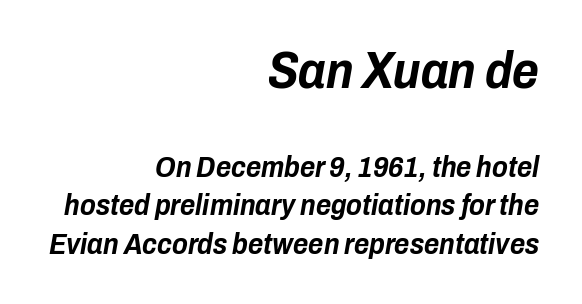
{"italic": "yes", "lean": "right", "slant_degrees": 10, "bold": "yes", "weight": "bold", "width": "condensed", "stroke_contrast": "low", "x_height": "medium", "monospaced": "no", "underline": "no", "align": "right", "line_spacing": "normal", "line_spacing_ratio": 1.32, "letter_spacing": "normal", "letter_spacing_em": 0.0, "larger_block": "first", "size_ratio": 1.76, "glyph_px": 51}
